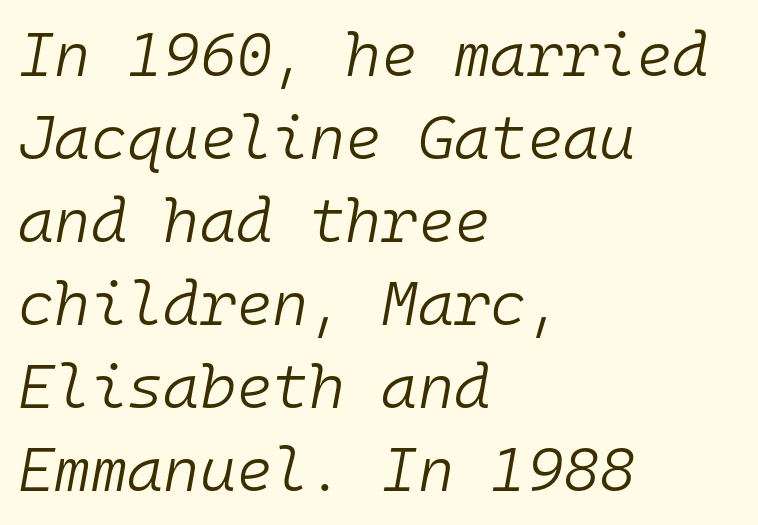
This sample keeps an unexceptional amount of space between lines. Characters follow at the spacing the type designer built in. The setting favours the left margin, as ordinary paragraphs usually do. A typesetter would mark this as italic.
